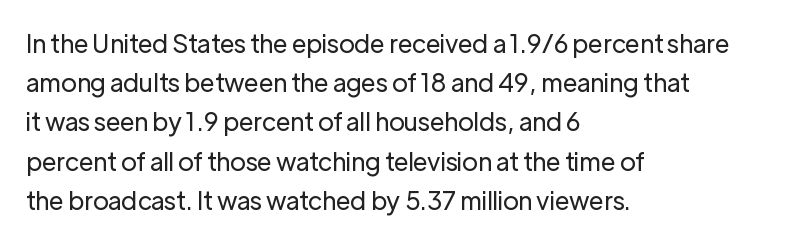
Is this a heavy cut? Hardly; it is regular or lighter. In CSS terms this would be text-align: left. Words appear dense and cohesive because spacing is normal. The gap between lines stays unmarked. Reading down the column, the eye jumps a familiar distance to each next line. This is roman type, the default non-slanted kind.
